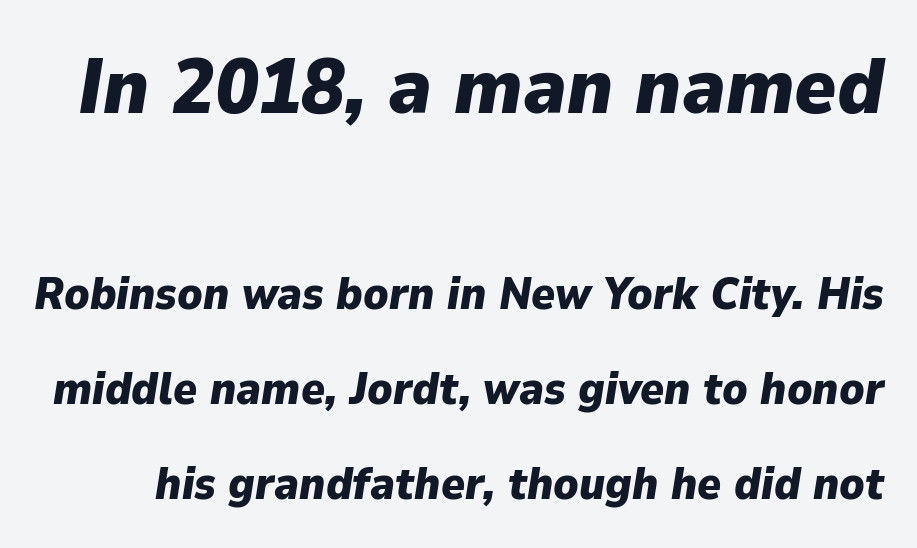
Q: Is the text bold? A: Yes.
Q: Is the text italic (slanted)? A: Yes, it leans right by about 9 degrees.
Q: Is the text underlined? A: No.
Q: Is the spacing between letters normal or unusually wide? A: Normal.
Q: Is the spacing between lines tight, normal or loose? A: Loose.
Q: Which block of text is set in a larger size, the first (top) or the second (bottom)? A: The first (top) one.
Q: Width (condensed, normal, or wide)? A: Normal.
Q: Stroke contrast? A: Low.
Q: x-height? A: Medium.
Q: Monospaced? A: No.
